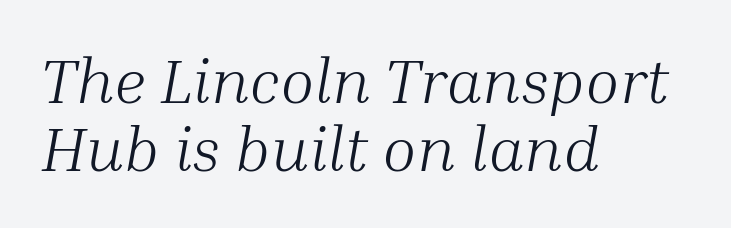
The image shows 63 px light serif type, italic (leaning right); set left-aligned, tight line spacing (1.08x), normal letter spacing, not underlined; medium stroke contrast and a medium x-height.
